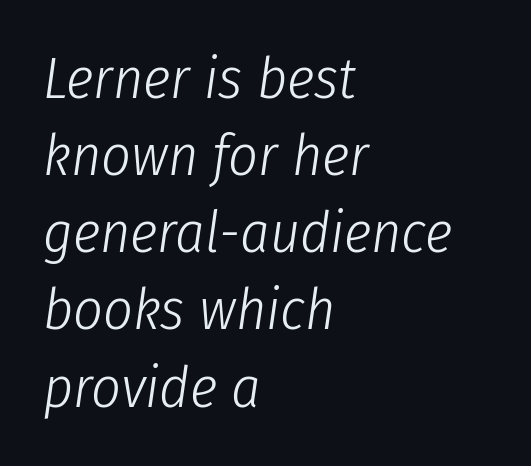
Q: Is the text bold? A: No.
Q: Is the text italic (slanted)? A: Yes, it leans right by about 8 degrees.
Q: Is the text underlined? A: No.
Q: How is the paragraph aligned? A: Left-aligned.
Q: Is the spacing between letters normal or unusually wide? A: Normal.
Q: Is the spacing between lines tight, normal or loose? A: Normal.
Q: Width (condensed, normal, or wide)? A: Condensed.
Q: Stroke contrast? A: Low.
Q: x-height? A: Medium.
Q: Monospaced? A: No.
